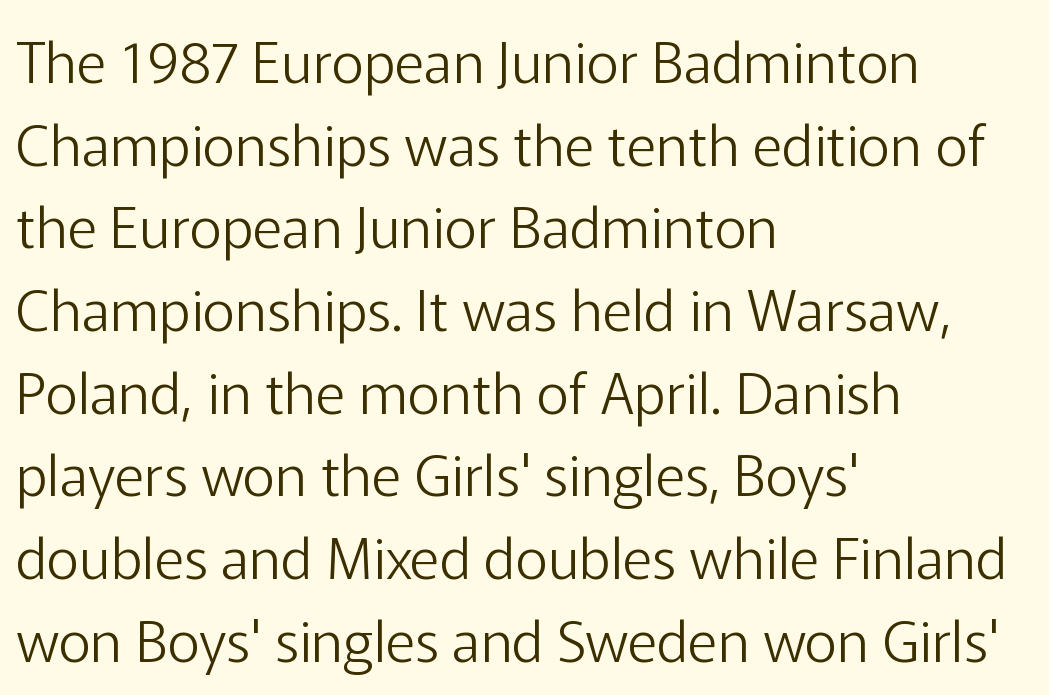
What stands out about the letter spacing? Nothing — it is the standard amount. The type family on display is of the sans-serif kind. Stems here are at most as thick as an everyday book face. In CSS terms this would be text-align: left. A typesetter would call this proportional, since set widths differ per character.
